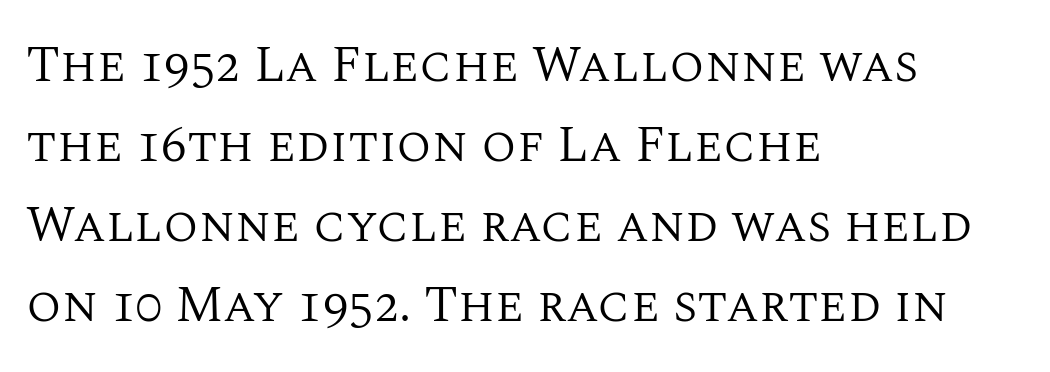
Notice how descenders clear the ascenders below comfortably — that's standard leading. Proportional: the letters do not fall into vertical columns. Stems and bowls with no extra thickness — not bold. The passage shown is typeset with a serif family.
